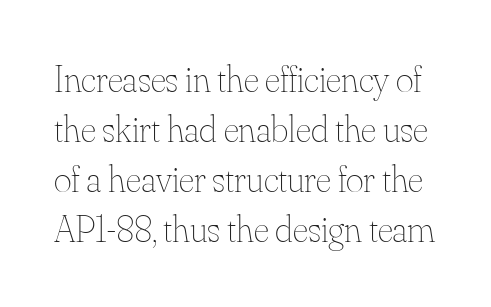
These lines were composed using upright roman letters. Default kerning and tracking; the words read as compact shapes. The baseline area is clear. Counters stay open thanks to moderate or lighter strokes.
